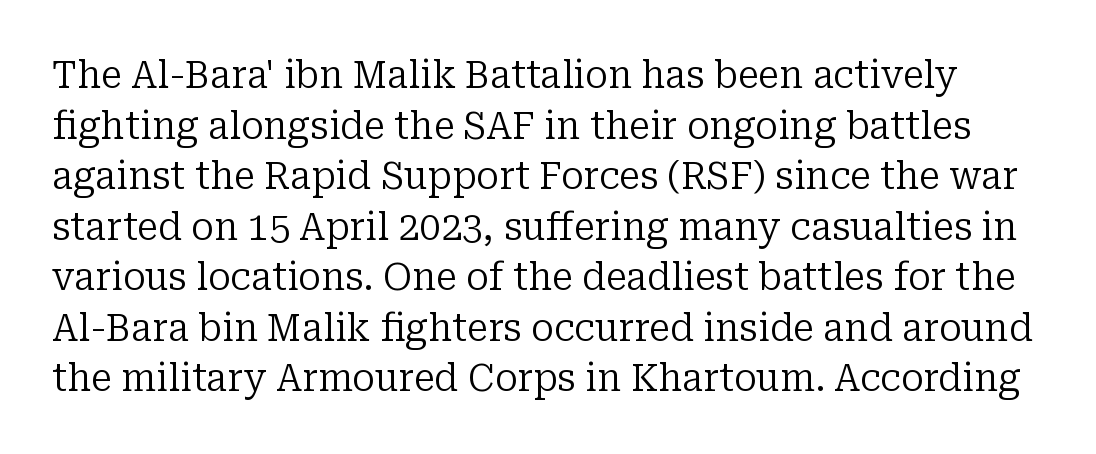
A typesetter would call this proportional, since set widths differ per character. No italicization has been applied; the sample stays upright. There is no visible air inserted between adjacent glyphs. The face looks like a standard text weight, possibly lighter. Vertical spacing — default.
